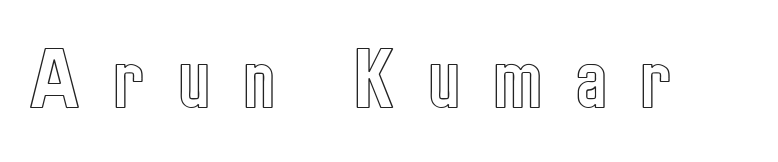
How are the letters spaced? Widely, with obvious added tracking. Here the designer chose a conventional face with non-uniform glyph widths. Vertical strokes here are truly vertical. Underlining? Definitely not there.
